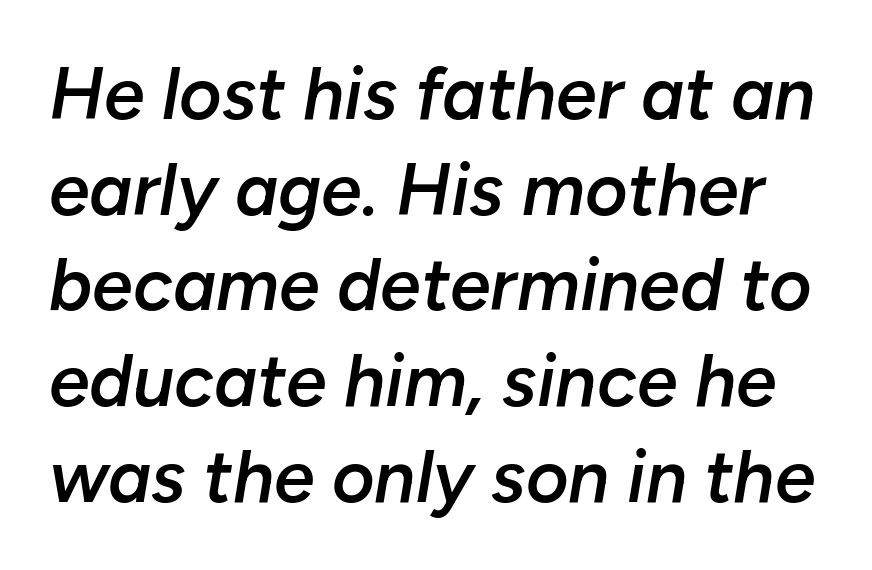
{"italic": "yes", "lean": "right", "slant_degrees": 10, "bold": "semi", "weight": "semibold", "width": "normal", "stroke_contrast": "low", "x_height": "medium", "monospaced": "no", "underline": "no", "line_spacing": "normal", "line_spacing_ratio": 1.31, "letter_spacing": "normal", "letter_spacing_em": 0.0, "glyph_px": 73}
